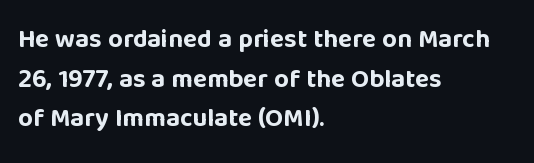
Q: Is the text bold? A: Yes.
Q: Is the text italic (slanted)? A: No, it is upright.
Q: Is the text underlined? A: No.
Q: How is the paragraph aligned? A: Left-aligned.
Q: Is the spacing between letters normal or unusually wide? A: Normal.
Q: Is the spacing between lines tight, normal or loose? A: Normal.
